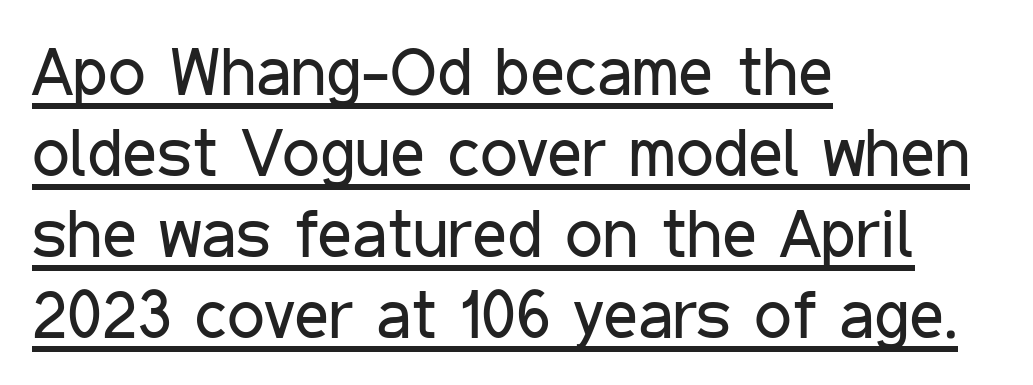
{"serif": "no", "italic": "no", "bold": "no", "weight": "regular", "width": "condensed", "stroke_contrast": "low", "x_height": "medium", "monospaced": "no", "underline": "yes", "align": "left", "line_spacing_ratio": 1.21, "letter_spacing": "normal", "letter_spacing_em": 0.0, "glyph_px": 67}
